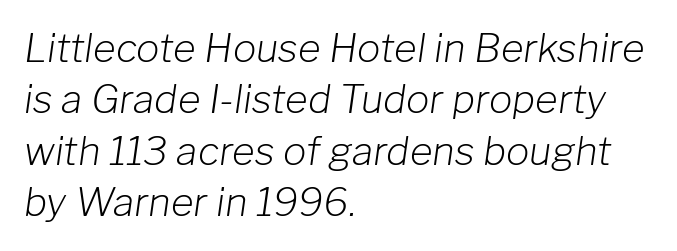
The image shows 39 px light type, italic (leaning right); set left-aligned, normal line spacing (1.32x), normal letter spacing, not underlined; low stroke contrast and a medium x-height.
